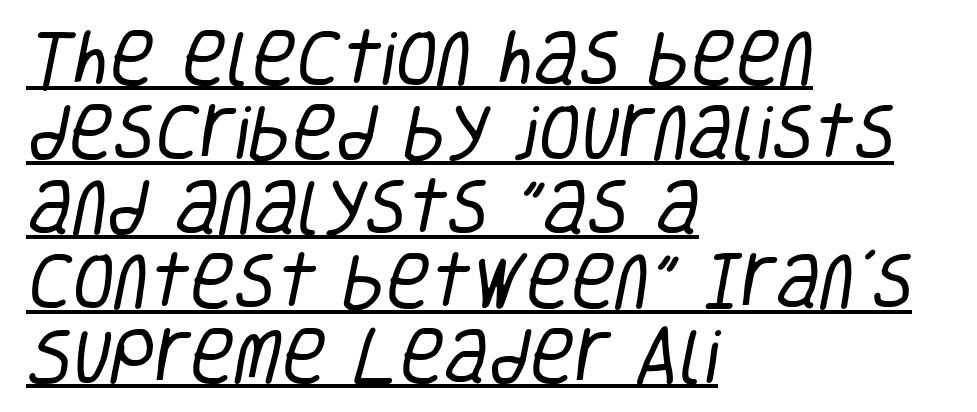
{"serif": "no", "bold": "no", "weight": "regular", "width": "condensed", "stroke_contrast": "low", "x_height": "large", "monospaced": "no", "underline": "yes", "align": "left", "line_spacing_ratio": 1.22, "letter_spacing": "normal", "letter_spacing_em": 0.0, "glyph_px": 61}
